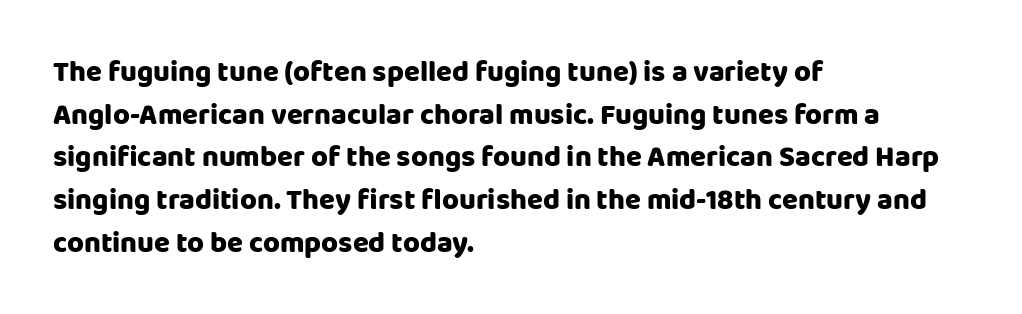
Q: Is the text italic (slanted)? A: No, it is upright.
Q: Is the typeface a serif or a sans-serif typeface? A: Sans-serif.
Q: Is the text underlined? A: No.
Q: How is the paragraph aligned? A: Left-aligned.
Q: Is the spacing between letters normal or unusually wide? A: Normal.
Q: Is the spacing between lines tight, normal or loose? A: Normal.
Q: Width (condensed, normal, or wide)? A: Normal.
Q: Stroke contrast? A: Low.
Q: x-height? A: Large.
Q: Monospaced? A: No.
